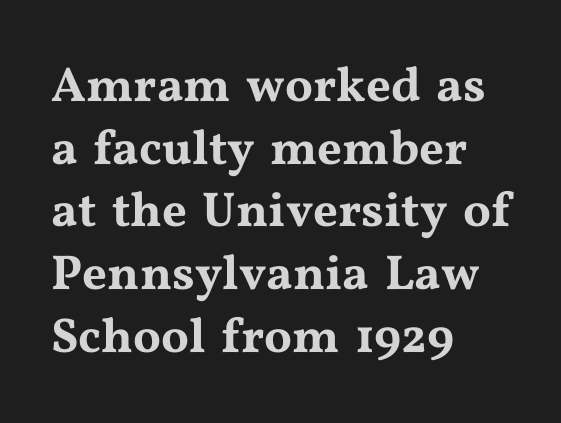
A classic flush-left, rag-right setting is used for this passage. The passage shown is typeset with a serif family. The gaps between neighbouring characters are ordinary and unremarkable. Proportional: the letters do not fall into vertical columns.
